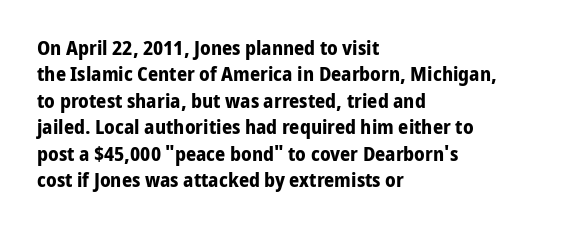
The image shows 20 px bold type, upright; set left-aligned, normal line spacing (1.32x), normal letter spacing, not underlined.
